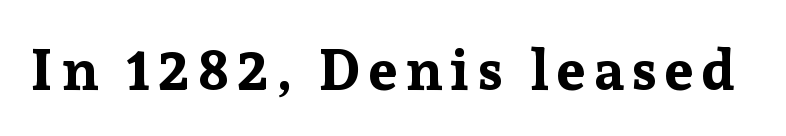
This rendering employs a face with finishing strokes, i.e., a serif. The gap between lines stays unmarked. Typesetter's note: full bold, strokes at maximum text heaviness. A typesetter would call this proportional, since set widths differ per character.
